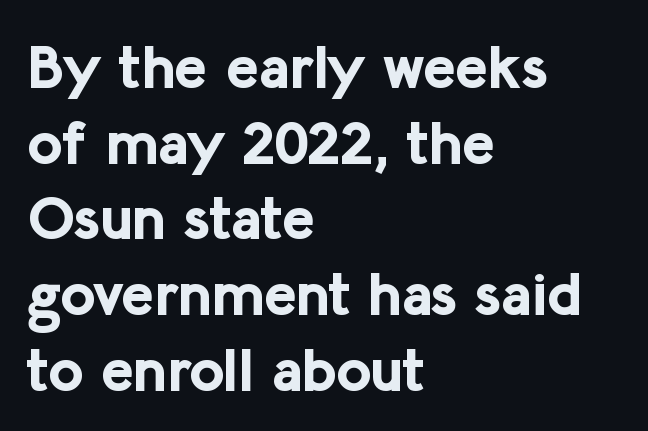
Q: Is the text bold? A: Yes.
Q: Is the text italic (slanted)? A: No, it is upright.
Q: Is the typeface a serif or a sans-serif typeface? A: Sans-serif.
Q: Is the text underlined? A: No.
Q: How is the paragraph aligned? A: Left-aligned.
Q: Is the spacing between letters normal or unusually wide? A: Normal.
Q: Width (condensed, normal, or wide)? A: Normal.
Q: Stroke contrast? A: Low.
Q: x-height? A: Medium.
Q: Monospaced? A: No.
